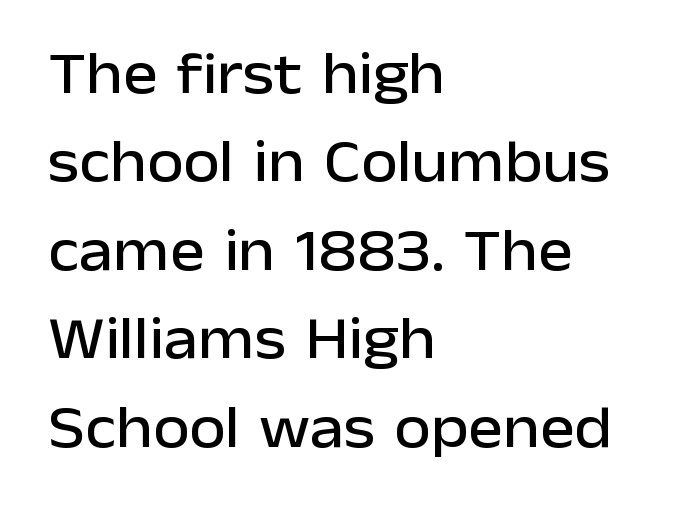
Only glyphs here, with clear space below each row. Character widths vary here, with narrow letters taking less room than wide ones. Teacher's note: observe the even left margin — that is flush-left alignment. The rows are spaced the way most documents space them. Style check: upright.
